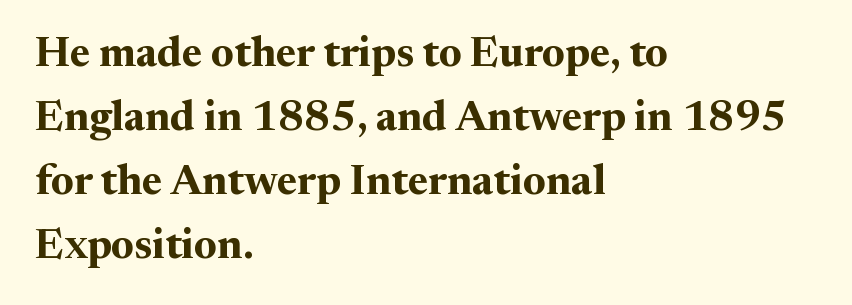
{"serif": "yes", "italic": "no", "bold": "yes", "weight": "bold", "width": "normal", "stroke_contrast": "medium", "x_height": "medium", "monospaced": "no", "underline": "no", "align": "left", "line_spacing": "normal", "line_spacing_ratio": 1.52, "letter_spacing": "normal", "letter_spacing_em": 0.0, "glyph_px": 42}
